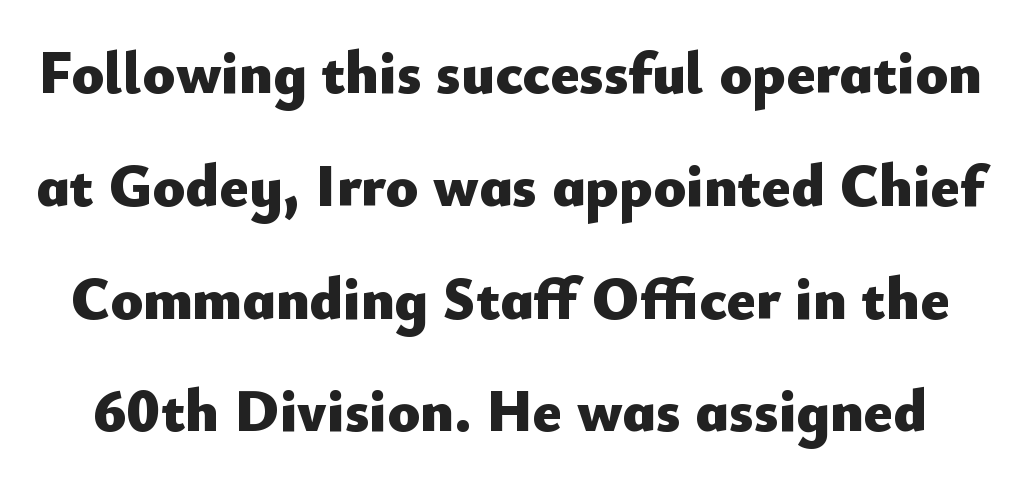
{"serif": "no", "italic": "no", "bold": "yes", "weight": "heavy", "width": "normal", "stroke_contrast": "low", "x_height": "small", "monospaced": "no", "underline": "no", "line_spacing_ratio": 1.88, "letter_spacing": "normal", "letter_spacing_em": 0.0, "glyph_px": 60}
